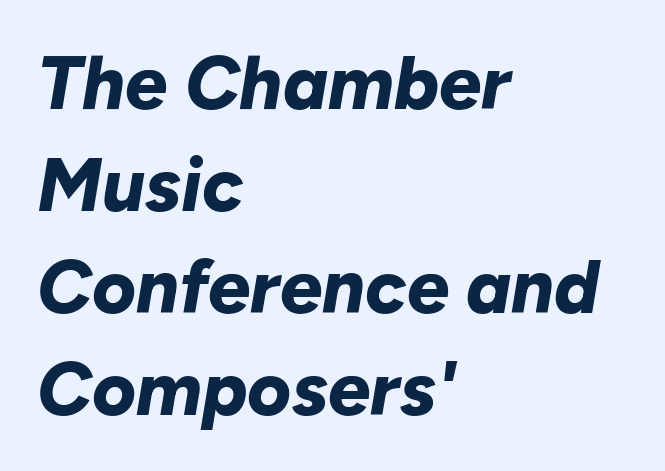
Q: Is the text bold? A: Yes.
Q: Is the text italic (slanted)? A: Yes, it leans right by about 10 degrees.
Q: Is the text underlined? A: No.
Q: How is the paragraph aligned? A: Left-aligned.
Q: Is the spacing between letters normal or unusually wide? A: Normal.
Q: Is the spacing between lines tight, normal or loose? A: Normal.
Q: Width (condensed, normal, or wide)? A: Normal.
Q: Stroke contrast? A: Low.
Q: x-height? A: Medium.
Q: Monospaced? A: No.
